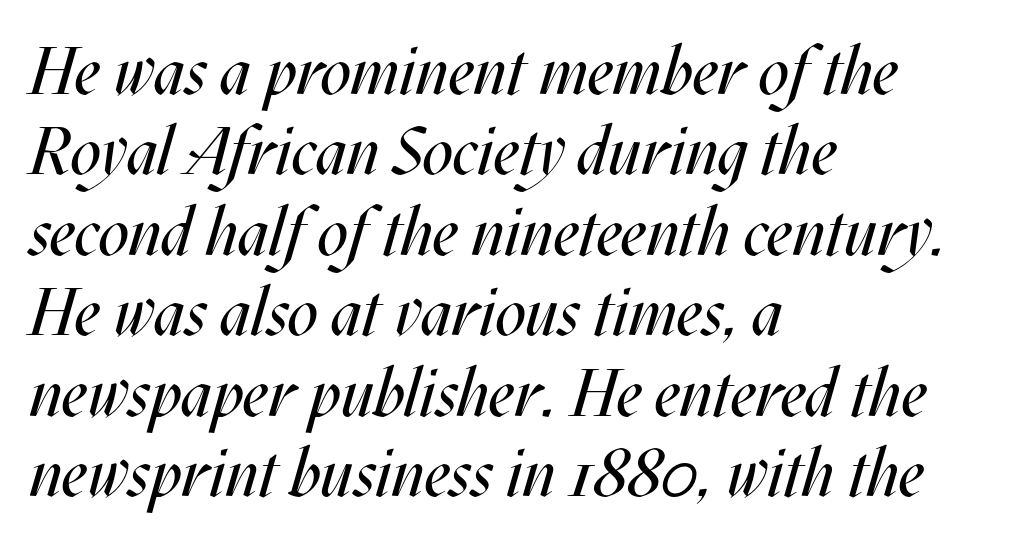
The image shows 67 px regular-weight, condensed type, italic (leaning right); set left-aligned, line spacing 1.2x, normal letter spacing, not underlined; medium stroke contrast and a large x-height.
